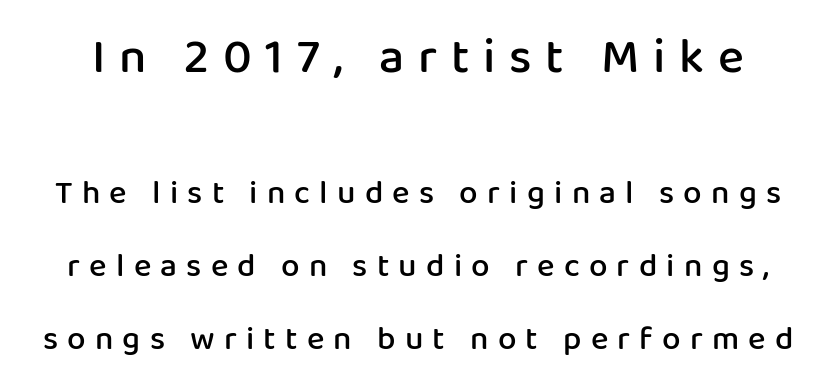
The image shows 49 px semibold sans-serif type, upright; set loose line spacing (2.22x), unusually wide letter spacing (+0.28 em), not underlined; the first (top) block is 1.48x larger; low stroke contrast and a medium x-height.
